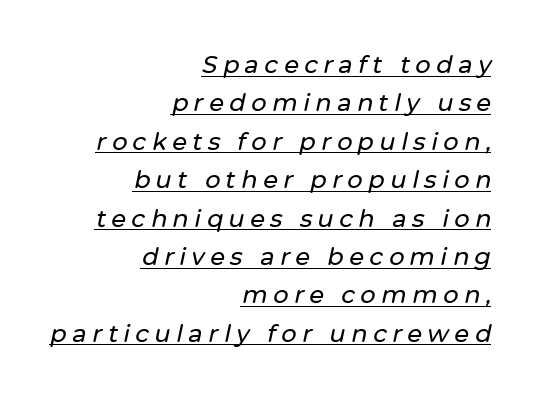
If you drew a ruler down the right edge, every line would touch it. The line-height multiplier appears to be the usual default. Students, observe the line beneath the letters — that is underlining. This is oblique type, the kind used for emphasis or titles.
